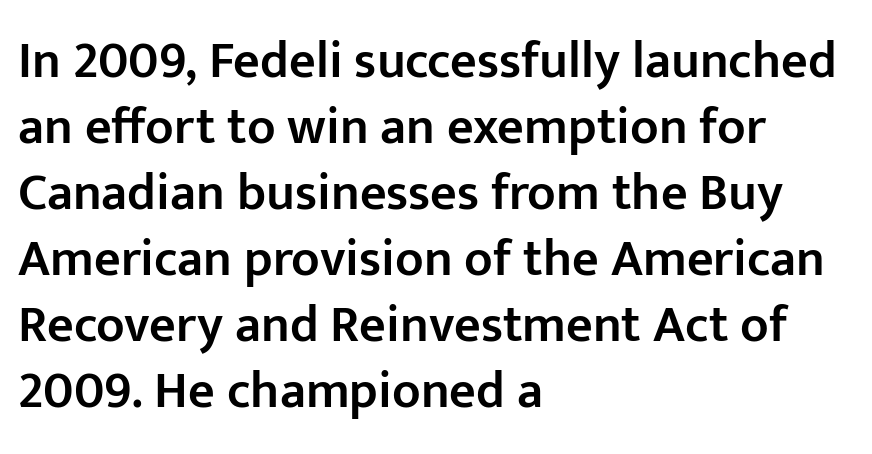
{"serif": "no", "italic": "no", "bold": "semi", "weight": "semibold", "width": "normal", "stroke_contrast": "low", "x_height": "medium", "monospaced": "no", "underline": "no", "align": "left", "line_spacing": "normal", "line_spacing_ratio": 1.27, "letter_spacing": "normal", "letter_spacing_em": 0.0, "glyph_px": 52}
